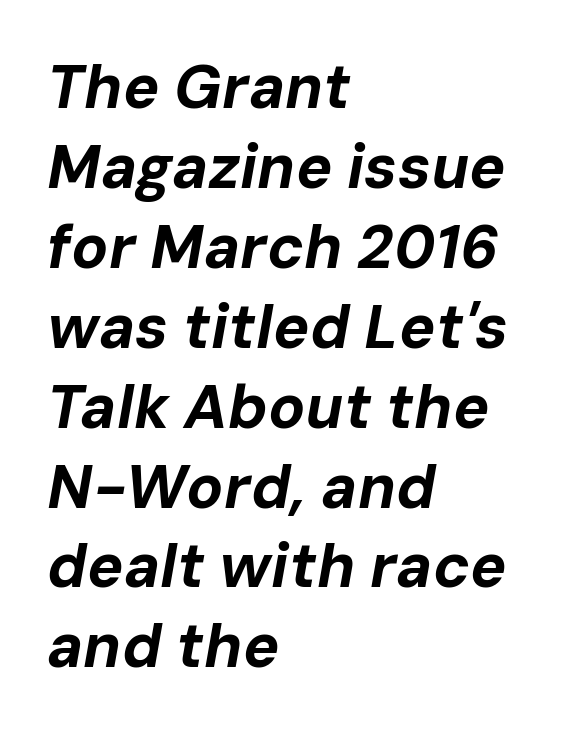
The space directly below the letters is spotless. These words are printed bold, with thick strokes throughout. You could call the tracking neutral — neither tight nor loose. This sample uses an oblique cut, with every glyph tilted off the vertical.
